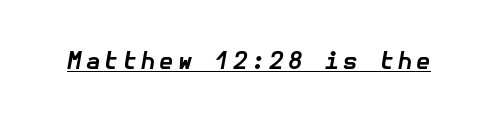
The image shows 23 px bold type, italic (leaning right); set underlined.
